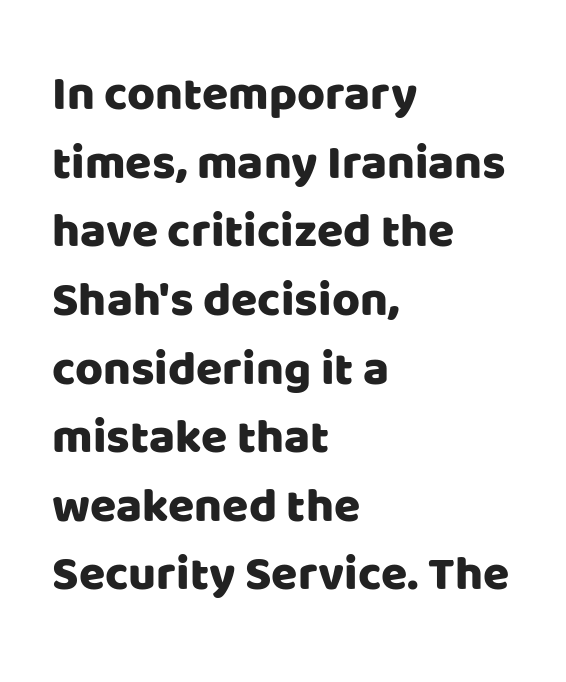
Q: Is the text italic (slanted)? A: No, it is upright.
Q: Is the typeface a serif or a sans-serif typeface? A: Sans-serif.
Q: Is the text underlined? A: No.
Q: How is the paragraph aligned? A: Left-aligned.
Q: Is the spacing between letters normal or unusually wide? A: Normal.
Q: Is the spacing between lines tight, normal or loose? A: Normal.
Q: Width (condensed, normal, or wide)? A: Normal.
Q: Stroke contrast? A: Low.
Q: x-height? A: Large.
Q: Monospaced? A: No.
